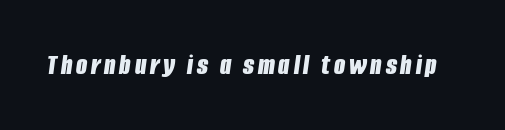
A full-strength bold gives these letters their thick strokes. The specimen reads as italic at a glance. Looks like regular typesetting: each glyph gets only the width it needs. Underlining? Definitely not there.
